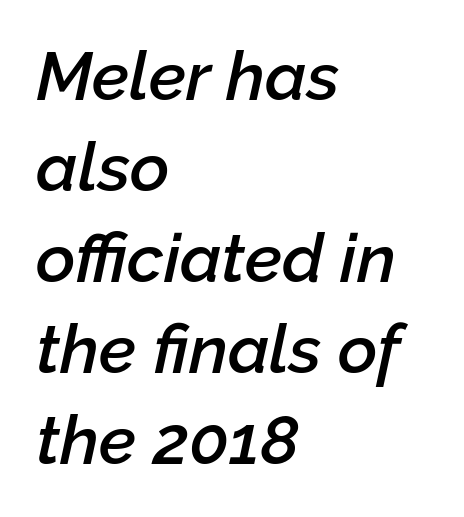
{"italic": "yes", "lean": "right", "slant_degrees": 12, "bold": "semi", "weight": "semibold", "width": "normal", "stroke_contrast": "low", "x_height": "medium", "monospaced": "no", "underline": "no", "align": "left", "line_spacing": "normal", "line_spacing_ratio": 1.34, "letter_spacing": "normal", "letter_spacing_em": 0.0, "glyph_px": 68}
